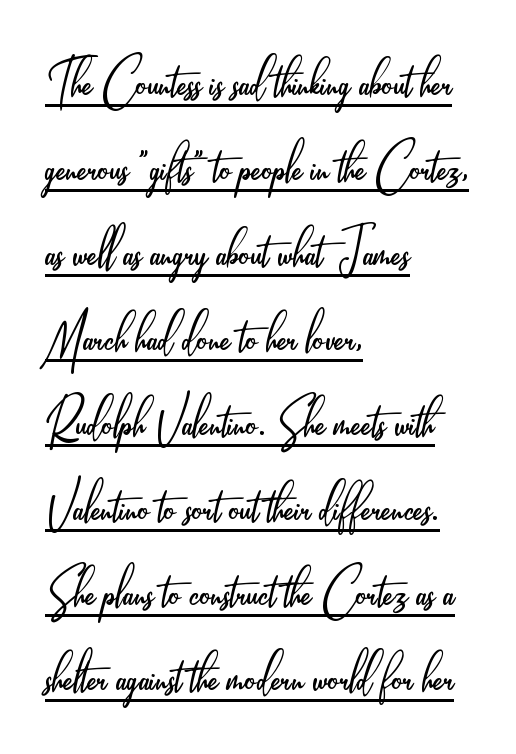
Q: Is the text bold? A: No.
Q: Is the text italic (slanted)? A: Yes.
Q: Is the typeface a serif or a sans-serif typeface? A: Sans-serif.
Q: Is the text underlined? A: Yes.
Q: How is the paragraph aligned? A: Left-aligned.
Q: Is the spacing between letters normal or unusually wide? A: Normal.
Q: Is the spacing between lines tight, normal or loose? A: Normal.
Q: Width (condensed, normal, or wide)? A: Condensed.
Q: Stroke contrast? A: Low.
Q: x-height? A: Small.
Q: Monospaced? A: No.
